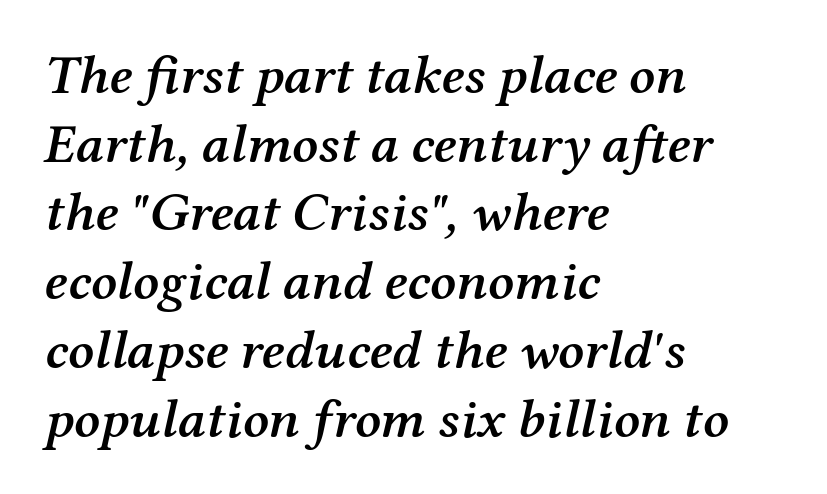
The passage is arranged the way most books set body copy — flush left. The letters advance in unequal steps, a hallmark of proportional type. The foot of each line stays bare and open. Is the type slanted? Yes — the strokes lean at a clear angle.
